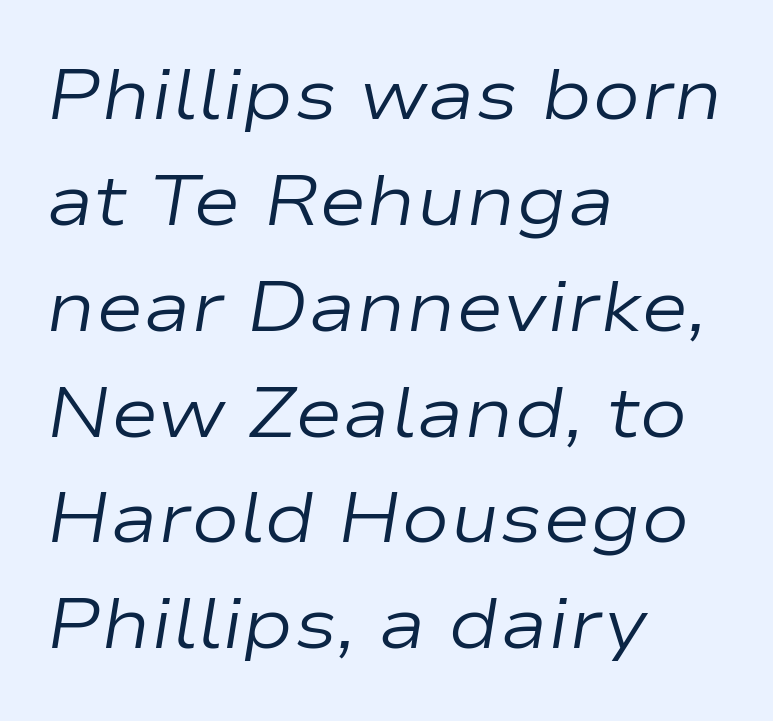
Q: Is the text bold? A: No.
Q: Is the text italic (slanted)? A: Yes, it leans right by about 9 degrees.
Q: Is the text underlined? A: No.
Q: How is the paragraph aligned? A: Left-aligned.
Q: Is the spacing between letters normal or unusually wide? A: Normal.
Q: Is the spacing between lines tight, normal or loose? A: Normal.
Q: Width (condensed, normal, or wide)? A: Wide.
Q: Stroke contrast? A: Low.
Q: x-height? A: Medium.
Q: Monospaced? A: No.
